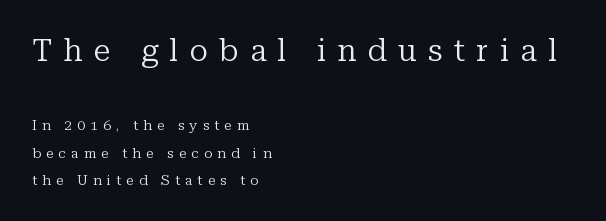
The face used here is seriffed, in the tradition of book romans. Proportional: the letters do not fall into vertical columns. Notice the wide empty band between every row — that's loose leading. You can tell it's not italic because the verticals are truly vertical. The letterforms sit at book weight or below. The tracking reads as deliberately expanded to a designer's eye.
